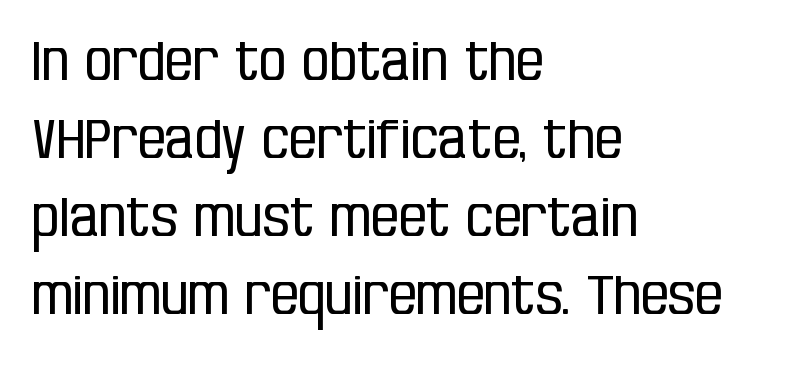
The image shows 55 px regular-weight, condensed sans-serif type, upright; set left-aligned, normal line spacing (1.42x), normal letter spacing, not underlined; low stroke contrast and a large x-height.
